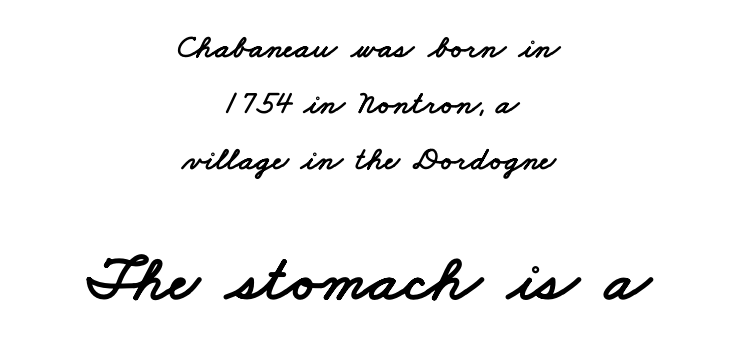
The image shows 66 px wide sans-serif type; set centered, normal line spacing (1.69x), normal letter spacing, not underlined; the second (bottom) block is 2.0x larger; low stroke contrast and a small x-height.
